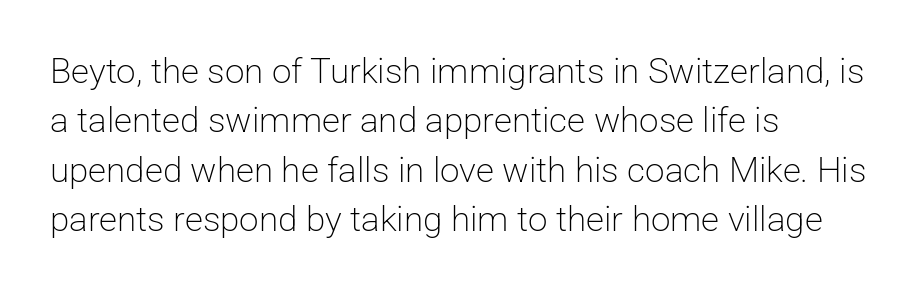
The image shows 35 px light sans-serif type, upright; set left-aligned, normal line spacing (1.41x), normal letter spacing, not underlined; low stroke contrast and a medium x-height.
